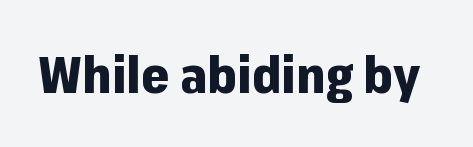
The image shows 50 px heavy sans-serif type, upright; set normal letter spacing, not underlined; low stroke contrast and a medium x-height.
